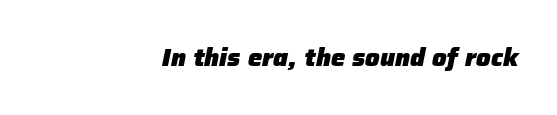
Q: Is the text bold? A: Yes.
Q: Is the text italic (slanted)? A: Yes, it leans right by about 12 degrees.
Q: Is the text underlined? A: No.
Q: How is the paragraph aligned? A: Right-aligned.
Q: Is the spacing between letters normal or unusually wide? A: Normal.
